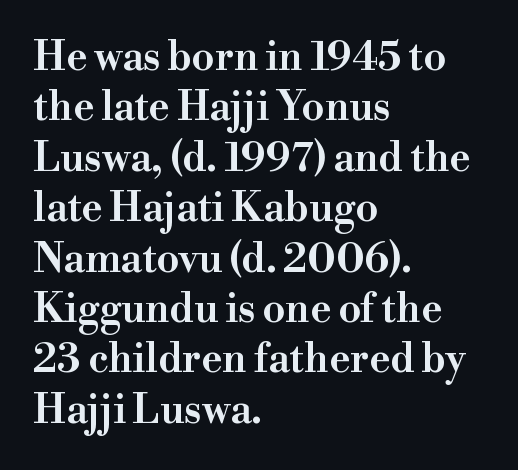
{"serif": "yes", "italic": "no", "width": "wide", "stroke_contrast": "high", "x_height": "small", "monospaced": "no", "underline": "no", "align": "left", "line_spacing": "normal", "line_spacing_ratio": 1.26, "letter_spacing": "normal", "letter_spacing_em": 0.0, "glyph_px": 40}
